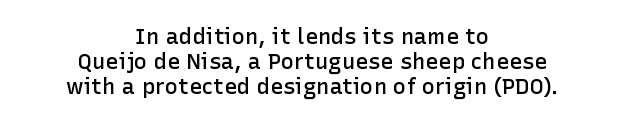
Q: Is the text bold? A: Semi-bold.
Q: Is the text italic (slanted)? A: No, it is upright.
Q: Is the text underlined? A: No.
Q: How is the paragraph aligned? A: Centered.
Q: Is the spacing between letters normal or unusually wide? A: Normal.
Q: Is the spacing between lines tight, normal or loose? A: Tight.
